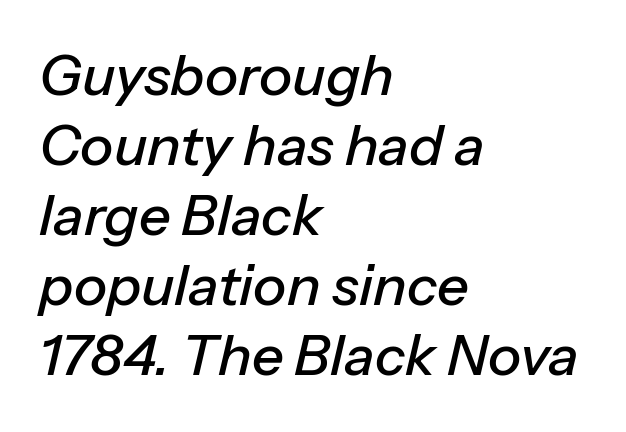
Q: Is the text italic (slanted)? A: Yes, it leans right by about 13 degrees.
Q: Is the text underlined? A: No.
Q: How is the paragraph aligned? A: Left-aligned.
Q: Is the spacing between letters normal or unusually wide? A: Normal.
Q: Is the spacing between lines tight, normal or loose? A: Normal.
Q: Width (condensed, normal, or wide)? A: Normal.
Q: Stroke contrast? A: Low.
Q: x-height? A: Medium.
Q: Monospaced? A: No.
